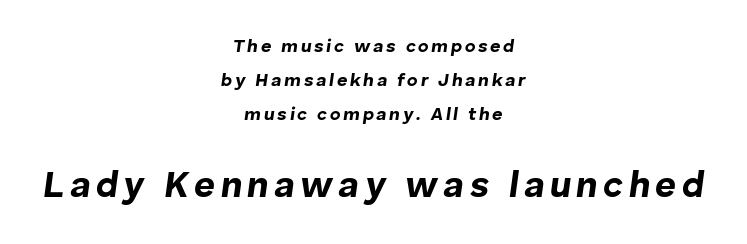
The image shows 36 px bold type, italic (leaning right); set centered, line spacing 1.89x, not underlined; the second (bottom) block is 2.0x larger; low stroke contrast and a medium x-height.
